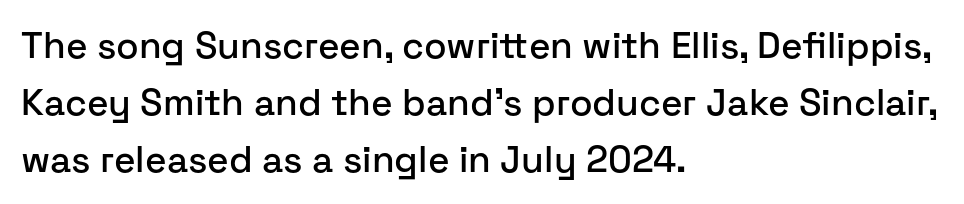
{"serif": "no", "italic": "no", "width": "normal", "stroke_contrast": "low", "x_height": "medium", "monospaced": "no", "underline": "no", "align": "left", "line_spacing": "normal", "line_spacing_ratio": 1.54, "letter_spacing": "normal", "letter_spacing_em": 0.0, "glyph_px": 37}
